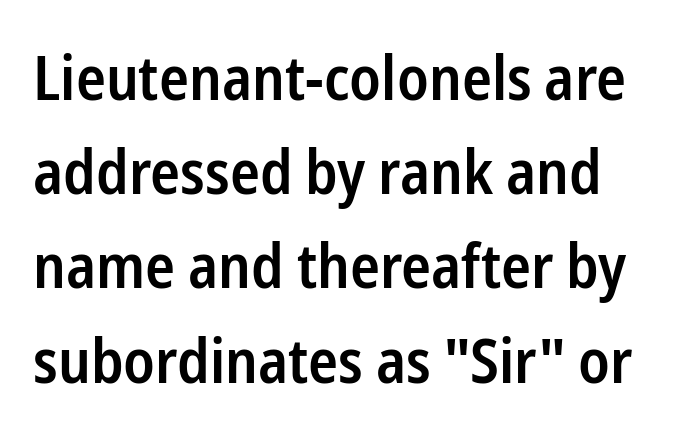
Each word holds together tightly as a unit, with standard inter-letter gaps. Does the type have serifs? No, each stem ends abruptly. A typesetter would mark this as roman, not italic. Line beginnings align vertically; line endings do not. Think of a printed novel: that variable character pitch is what you see here.
